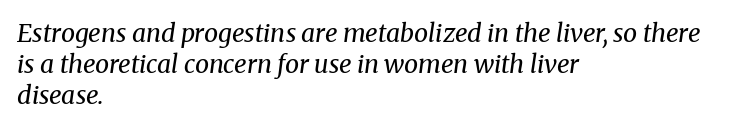
Honestly, there is no underline to notice here at all. The rag falls on the right side of this text block. It's the slanting kind of type. The characters are drawn with everyday or finer stroke widths. Nothing unusual about the tracking: characters are spaced as the font intends.
